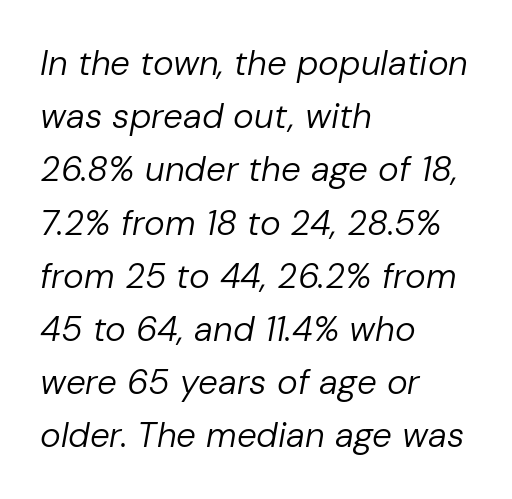
{"italic": "yes", "lean": "right", "slant_degrees": 10, "bold": "no", "weight": "regular", "width": "normal", "stroke_contrast": "low", "x_height": "medium", "monospaced": "no", "underline": "no", "align": "left", "line_spacing": "normal", "line_spacing_ratio": 1.52, "letter_spacing": "normal", "letter_spacing_em": 0.0, "glyph_px": 35}
